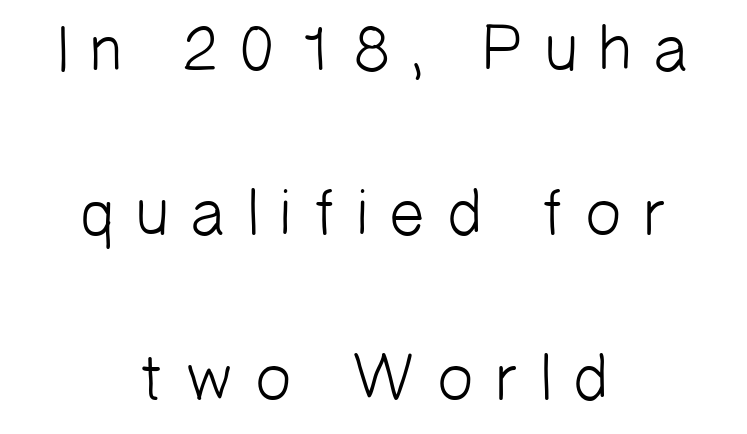
The image shows 66 px light sans-serif type; set centered, loose line spacing (2.49x), unusually wide letter spacing (+0.27 em), not underlined; low stroke contrast and a medium x-height.
